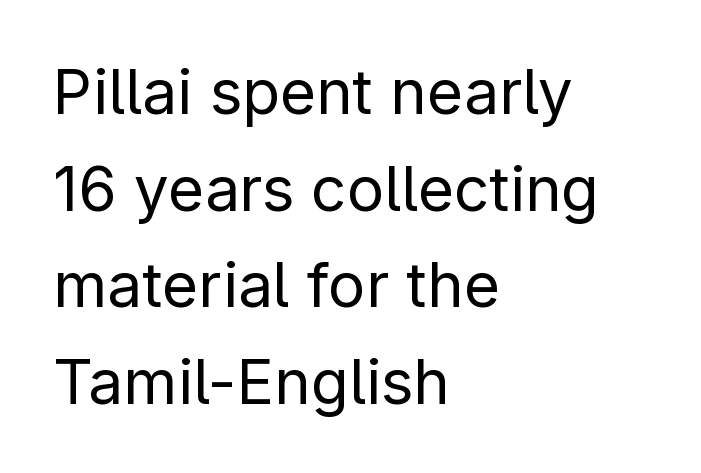
Q: Is the text bold? A: No.
Q: Is the text italic (slanted)? A: No, it is upright.
Q: Is the typeface a serif or a sans-serif typeface? A: Sans-serif.
Q: Is the text underlined? A: No.
Q: How is the paragraph aligned? A: Left-aligned.
Q: Is the spacing between letters normal or unusually wide? A: Normal.
Q: Is the spacing between lines tight, normal or loose? A: Normal.
Q: Width (condensed, normal, or wide)? A: Normal.
Q: Stroke contrast? A: Low.
Q: x-height? A: Medium.
Q: Monospaced? A: No.
